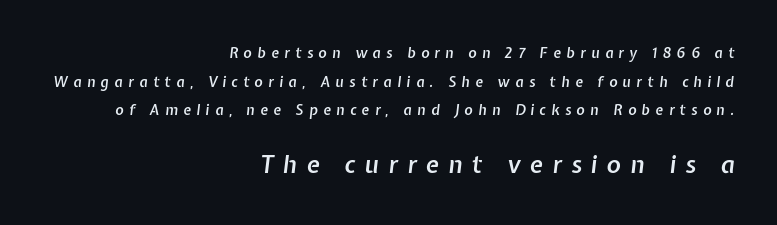
Moderately thickened strokes mark this as semibold type. If you squint, the bottom block still reads clearly — it's the larger of the two. Check under the words: just untouched page. Honestly, the rows look like they've been pulled way apart. Every row of glyphs terminates at an identical x-position on the right.
